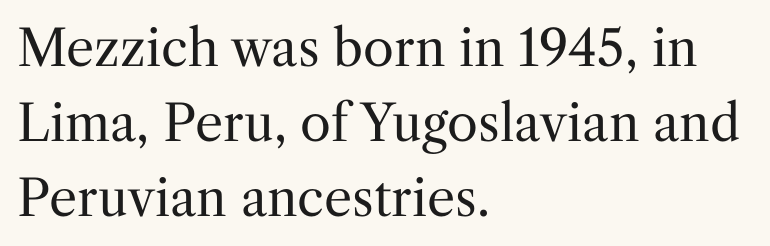
No word sits above an underline. The rendering keeps characters at their native spacing. The type family on display is of the serif kind. Weight: not bold — regular or lighter. Whoever set this chose a conventional vertical rhythm.
